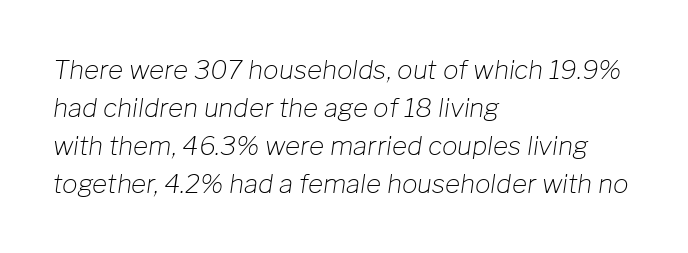
Q: Is the text bold? A: No.
Q: Is the text italic (slanted)? A: Yes, it leans right by about 8 degrees.
Q: Is the text underlined? A: No.
Q: How is the paragraph aligned? A: Left-aligned.
Q: Is the spacing between letters normal or unusually wide? A: Normal.
Q: Is the spacing between lines tight, normal or loose? A: Normal.
